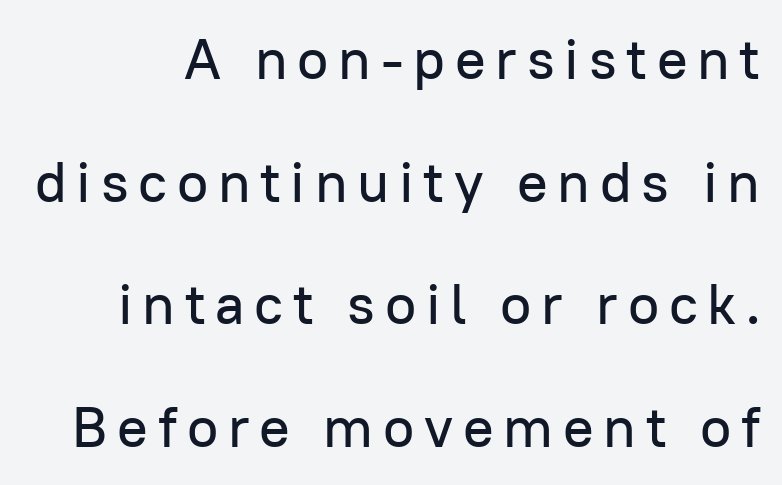
{"serif": "no", "italic": "no", "width": "normal", "stroke_contrast": "low", "x_height": "medium", "monospaced": "no", "underline": "no", "line_spacing": "loose", "line_spacing_ratio": 2.15, "glyph_px": 57}
